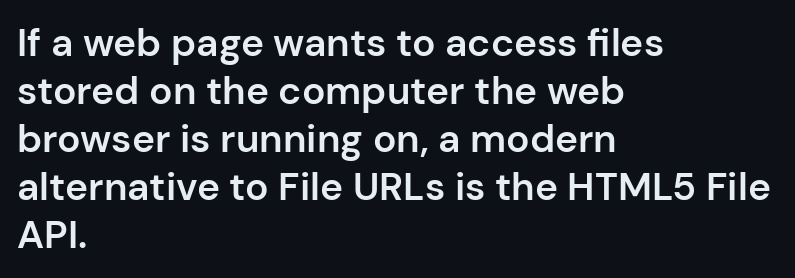
Q: Is the text bold? A: Semi-bold.
Q: Is the text italic (slanted)? A: No, it is upright.
Q: Is the typeface a serif or a sans-serif typeface? A: Sans-serif.
Q: Is the text underlined? A: No.
Q: How is the paragraph aligned? A: Left-aligned.
Q: Is the spacing between letters normal or unusually wide? A: Normal.
Q: Width (condensed, normal, or wide)? A: Normal.
Q: Stroke contrast? A: Low.
Q: x-height? A: Medium.
Q: Monospaced? A: No.
